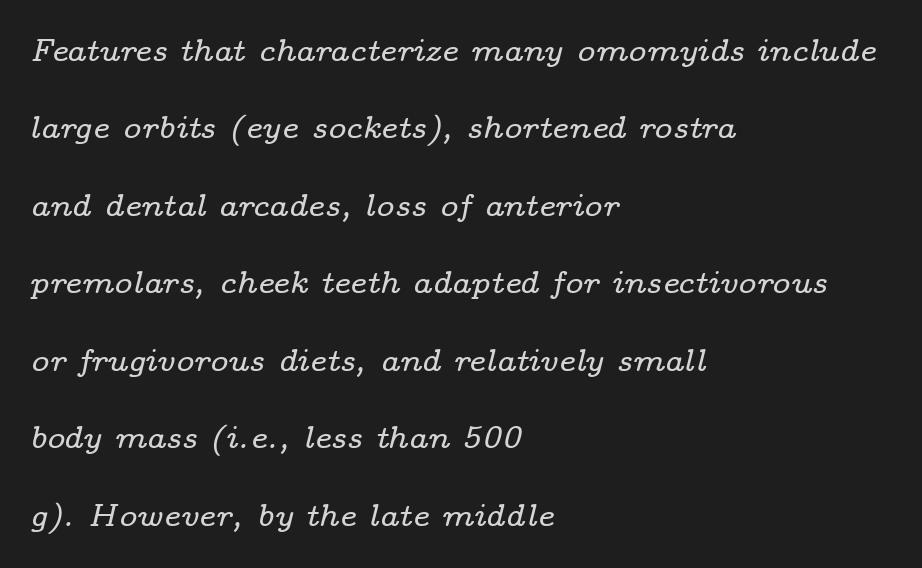
{"serif": "yes", "italic": "yes", "lean": "right", "slant_degrees": 14, "width": "wide", "stroke_contrast": "low", "x_height": "medium", "monospaced": "no", "underline": "no", "align": "left", "line_spacing": "loose", "line_spacing_ratio": 2.5, "letter_spacing": "normal", "letter_spacing_em": 0.0, "glyph_px": 31}
